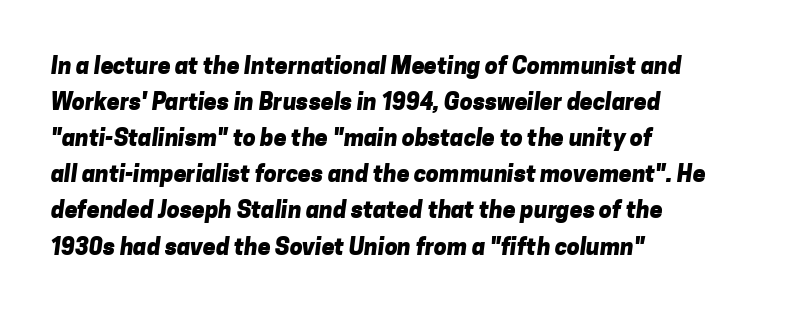
The image shows 23 px bold type; set left-aligned, normal line spacing (1.57x), normal letter spacing, not underlined.
